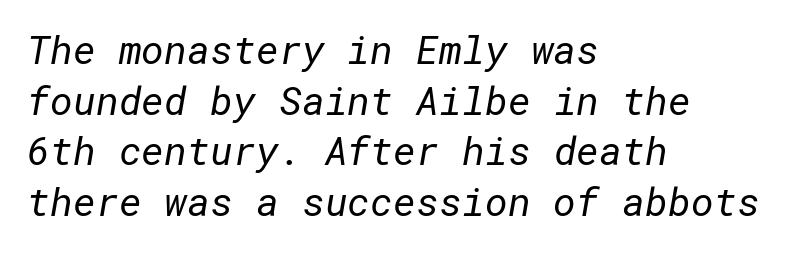
{"serif": "no", "bold": "no", "weight": "regular", "width": "normal", "stroke_contrast": "low", "x_height": "medium", "underline": "no", "align": "left", "line_spacing": "normal", "line_spacing_ratio": 1.3, "letter_spacing": "normal", "letter_spacing_em": 0.0, "glyph_px": 39}
